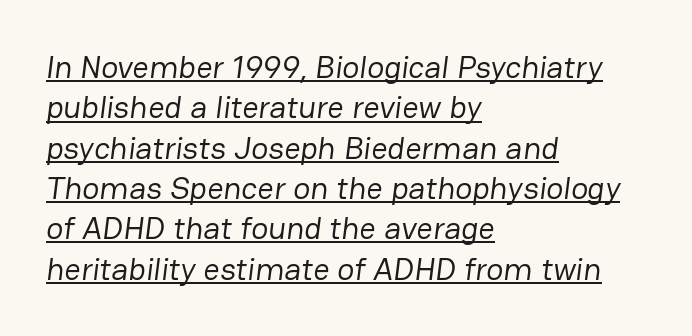
{"serif": "no", "bold": "no", "weight": "regular", "width": "normal", "stroke_contrast": "low", "x_height": "medium", "monospaced": "no", "underline": "yes", "align": "left", "line_spacing": "normal", "line_spacing_ratio": 1.26, "letter_spacing": "normal", "letter_spacing_em": 0.0, "glyph_px": 32}
